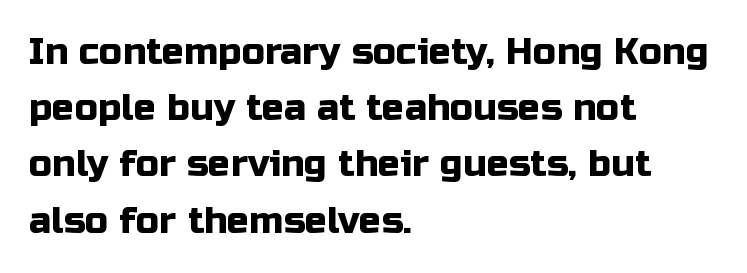
Q: Is the text italic (slanted)? A: No, it is upright.
Q: Is the typeface a serif or a sans-serif typeface? A: Sans-serif.
Q: Is the text underlined? A: No.
Q: How is the paragraph aligned? A: Left-aligned.
Q: Is the spacing between letters normal or unusually wide? A: Normal.
Q: Is the spacing between lines tight, normal or loose? A: Normal.
Q: Width (condensed, normal, or wide)? A: Normal.
Q: Stroke contrast? A: Low.
Q: x-height? A: Medium.
Q: Monospaced? A: No.
